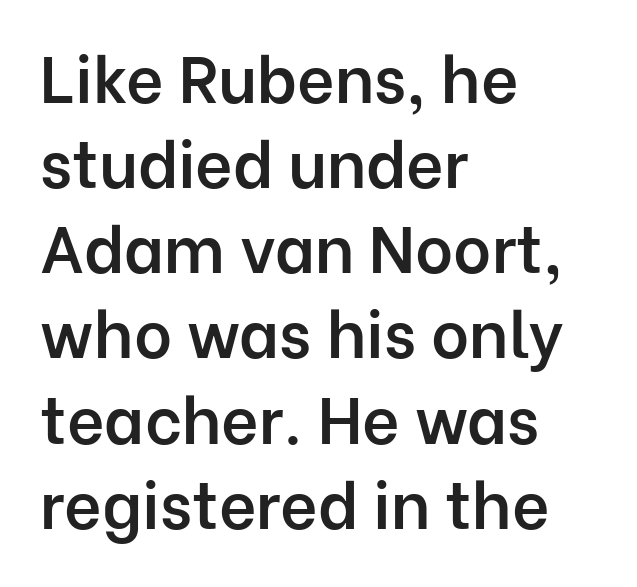
{"serif": "no", "italic": "no", "bold": "semi", "weight": "semibold", "width": "normal", "stroke_contrast": "low", "x_height": "medium", "monospaced": "no", "underline": "no", "align": "left", "line_spacing": "normal", "line_spacing_ratio": 1.31, "letter_spacing": "normal", "letter_spacing_em": 0.0, "glyph_px": 65}
